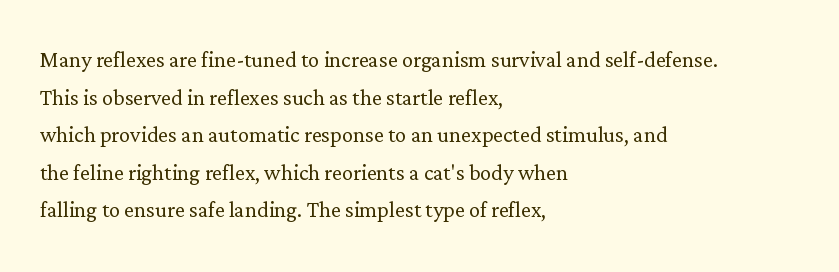
The image shows 28 px light serif type, upright; set left-aligned, normal line spacing (1.34x), normal letter spacing, not underlined; low stroke contrast and a medium x-height.
